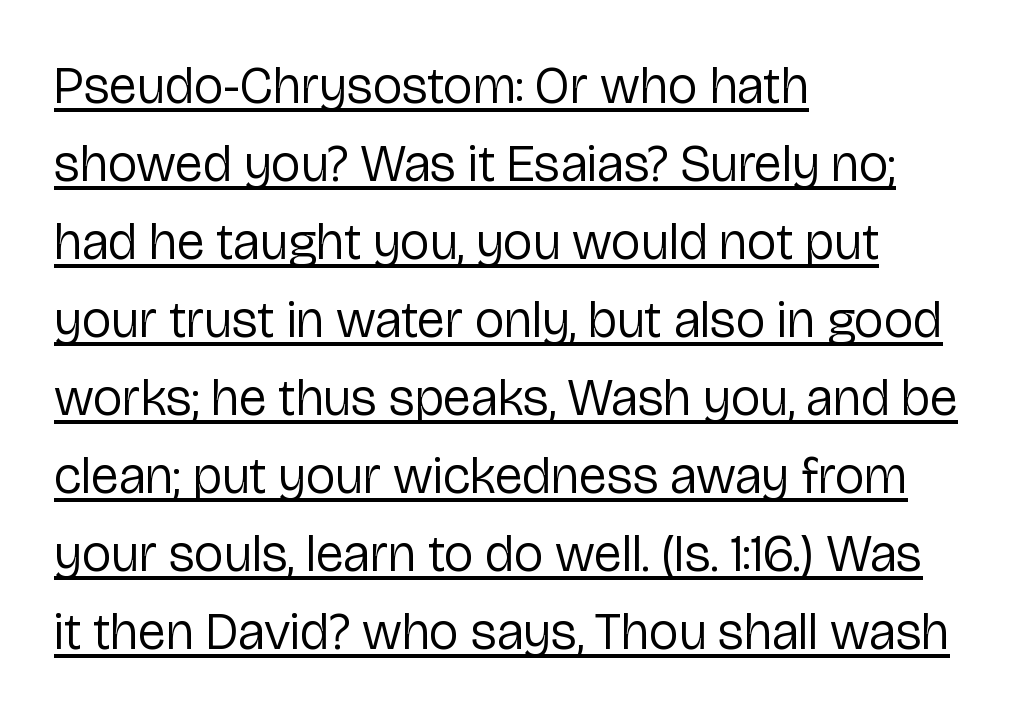
No letter is thick-stroked: the sample isn't bold. Visually the block forms a straight wall on the left and a jagged coastline on the right. The passage shown is typed in a proportional face where columns would drift. The glyphs in this specimen are sans serif.
